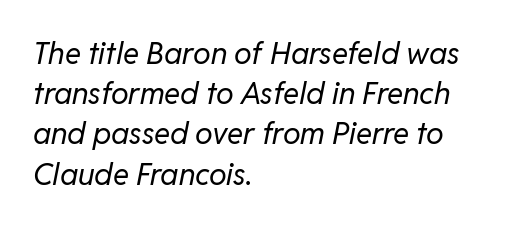
The image shows 30 px regular-weight type, italic (leaning right); set left-aligned, normal line spacing (1.34x), normal letter spacing, not underlined; low stroke contrast and a medium x-height.
